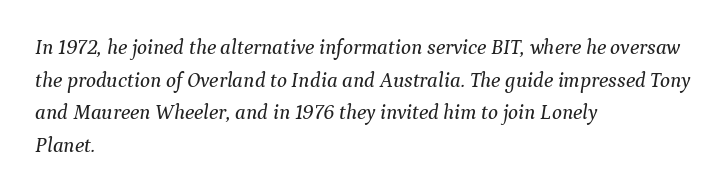
The passage shown stacks its lines at a standard gap. Does the lettering tilt? It does — this is italic. The passage shown is not underscored anywhere. You could call the tracking neutral — neither tight nor loose. Leftover space on each line is placed entirely after the last word.
